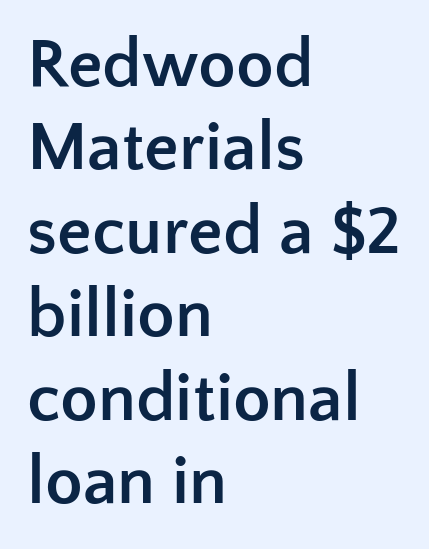
{"serif": "no", "italic": "no", "bold": "yes", "weight": "semibold", "width": "normal", "stroke_contrast": "low", "x_height": "medium", "monospaced": "no", "underline": "no", "align": "left", "line_spacing_ratio": 1.21, "letter_spacing": "normal", "letter_spacing_em": 0.0, "glyph_px": 69}
